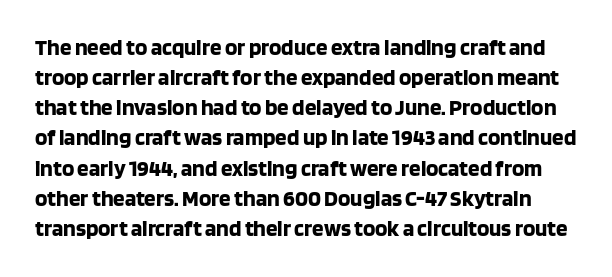
{"italic": "no", "bold": "yes", "underline": "no", "line_spacing": "normal", "line_spacing_ratio": 1.31, "letter_spacing": "normal", "letter_spacing_em": 0.0, "glyph_px": 23}
